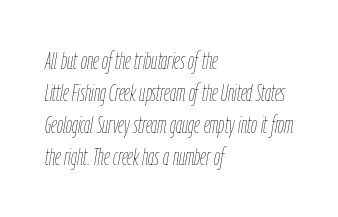
The image shows 24 px text type, italic (leaning right); set left-aligned, normal line spacing (1.34x), normal letter spacing, not underlined.
